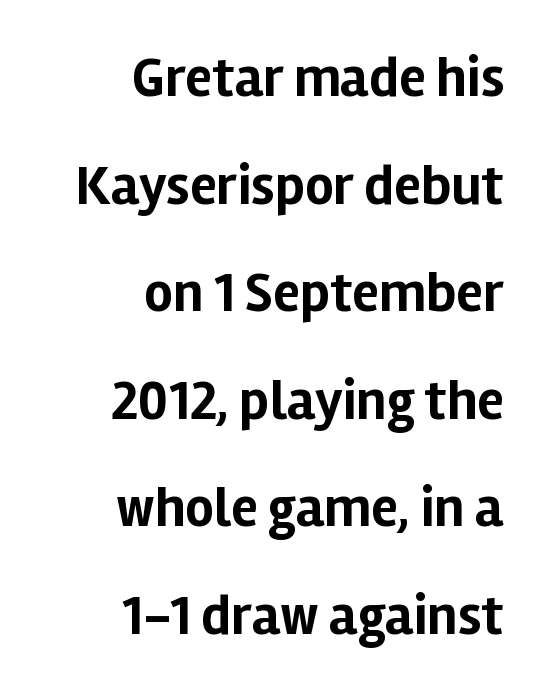
In terms of posture, this sample is upright. Default kerning and tracking; the words read as compact shapes. Looks like regular typesetting: each glyph gets only the width it needs. Each line ends at the same right margin while the left side varies. Each new line begins a long way beneath the previous one.
